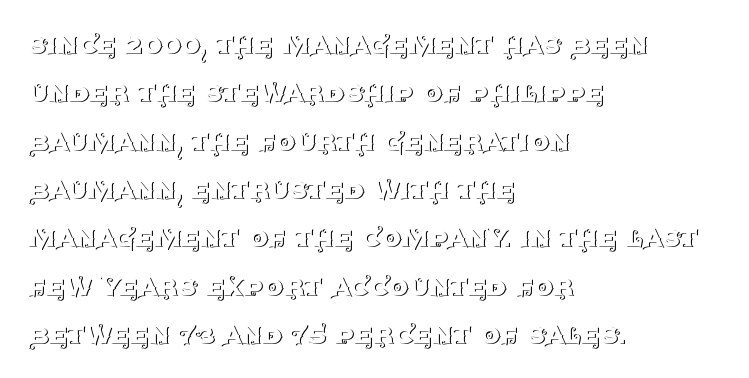
Q: Is the text bold? A: No.
Q: Is the text italic (slanted)? A: No, it is upright.
Q: Is the typeface a serif or a sans-serif typeface? A: Serif.
Q: Is the text underlined? A: No.
Q: How is the paragraph aligned? A: Left-aligned.
Q: Is the spacing between letters normal or unusually wide? A: Normal.
Q: Is the spacing between lines tight, normal or loose? A: Normal.
Q: Width (condensed, normal, or wide)? A: Normal.
Q: Stroke contrast? A: Medium.
Q: x-height? A: Large.
Q: Monospaced? A: No.
